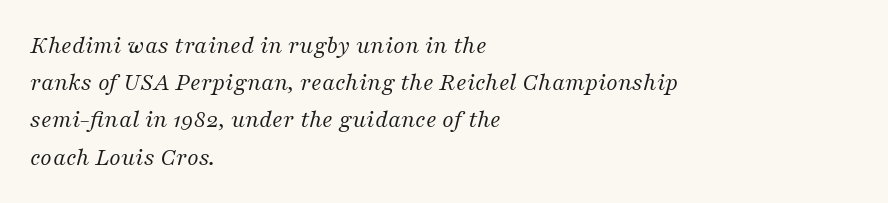
{"italic": "yes", "lean": "right", "slant_degrees": 16, "bold": "no", "underline": "no", "align": "left", "line_spacing": "normal", "line_spacing_ratio": 1.49, "letter_spacing": "normal", "letter_spacing_em": 0.0, "glyph_px": 25}
